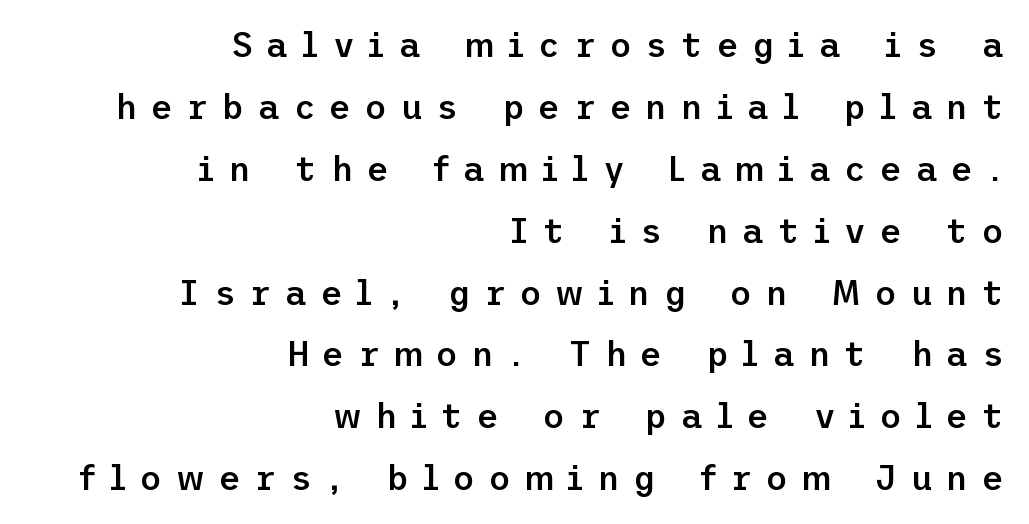
The image shows 34 px semibold sans-serif type, upright; set right-aligned, line spacing 1.82x, unusually wide letter spacing (+0.4 em), not underlined; low stroke contrast and a medium x-height.
